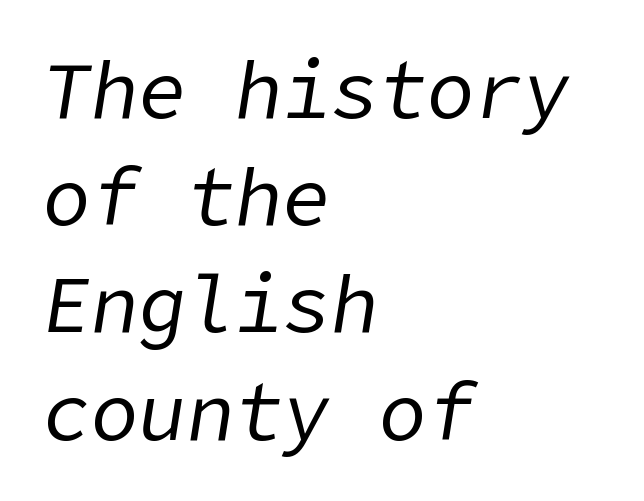
The image shows 80 px regular-weight type, italic (leaning right); set left-aligned, normal line spacing (1.34x), normal letter spacing, not underlined; low stroke contrast and a medium x-height.
